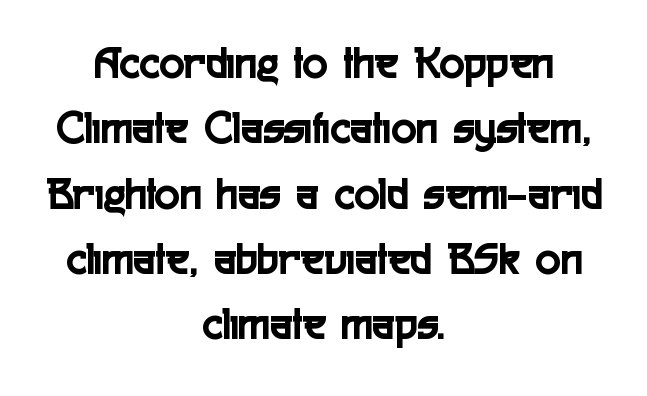
The image shows 47 px condensed sans-serif type, upright; set centered, normal line spacing (1.39x), normal letter spacing, not underlined; a medium x-height.
